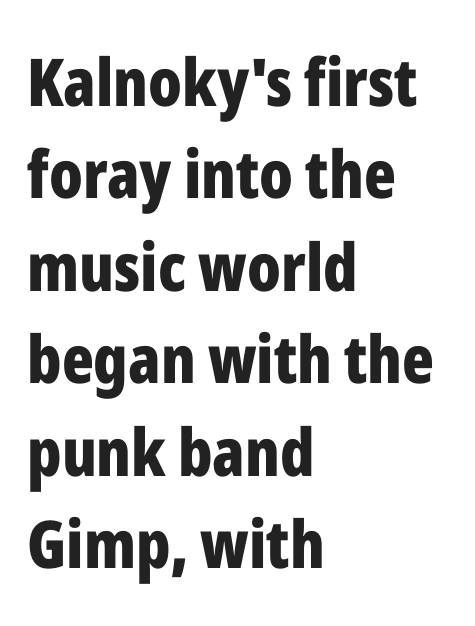
Q: Is the text bold? A: Yes.
Q: Is the text italic (slanted)? A: No, it is upright.
Q: Is the typeface a serif or a sans-serif typeface? A: Sans-serif.
Q: Is the text underlined? A: No.
Q: How is the paragraph aligned? A: Left-aligned.
Q: Is the spacing between letters normal or unusually wide? A: Normal.
Q: Is the spacing between lines tight, normal or loose? A: Normal.
Q: Width (condensed, normal, or wide)? A: Condensed.
Q: Stroke contrast? A: Low.
Q: x-height? A: Medium.
Q: Monospaced? A: No.
